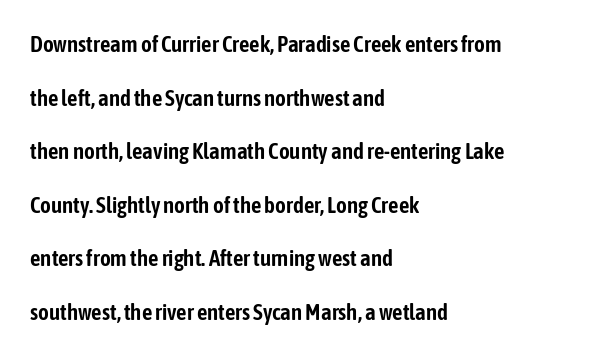
Q: Is the text italic (slanted)? A: No, it is upright.
Q: Is the text underlined? A: No.
Q: How is the paragraph aligned? A: Left-aligned.
Q: Is the spacing between letters normal or unusually wide? A: Normal.
Q: Is the spacing between lines tight, normal or loose? A: Loose.
